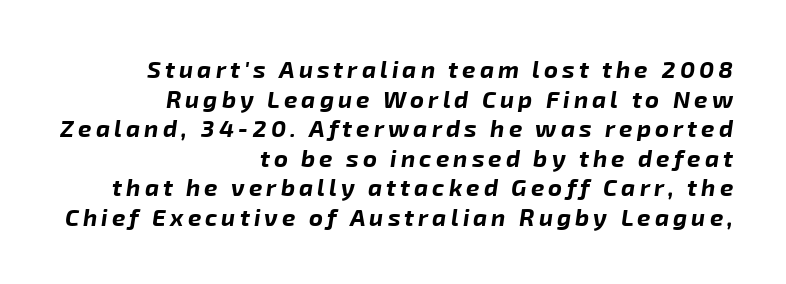
The image shows 24 px bold type, italic (leaning right); set right-aligned, line spacing 1.23x, not underlined.
